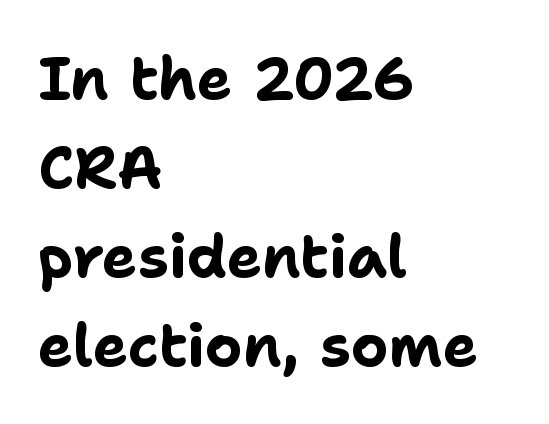
The image shows 59 px bold sans-serif type, upright; set left-aligned, normal line spacing (1.51x), normal letter spacing, not underlined; low stroke contrast and a medium x-height.
